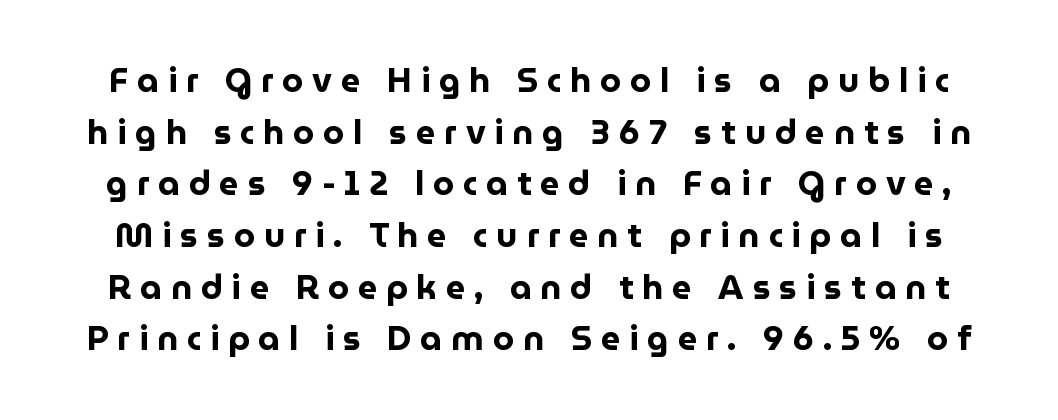
{"serif": "no", "italic": "no", "bold": "yes", "weight": "bold", "width": "normal", "stroke_contrast": "low", "x_height": "medium", "monospaced": "no", "underline": "no", "line_spacing": "normal", "line_spacing_ratio": 1.52, "letter_spacing": "wide", "letter_spacing_em": 0.26, "glyph_px": 34}
